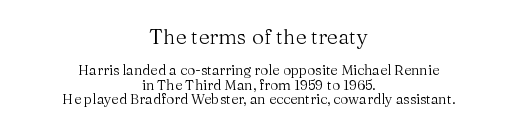
Short and long lines alike share a common midpoint. These glyphs show unthickened strokes, regular width or finer. This block would grow much taller if given ordinary leading; it's compressed now. Each row of text sits above clean, open space.
